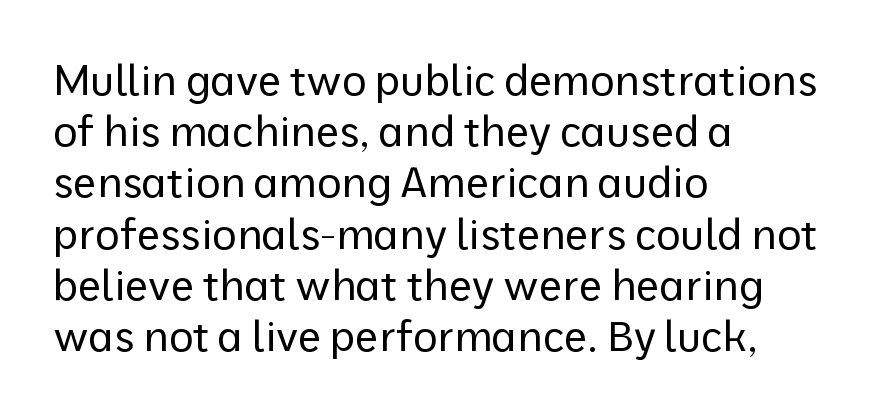
How are the letters spaced? Ordinarily, with no added tracking. This rendering uses left alignment, leaving the right contour irregular. The type family on display is of the sans-serif kind. Clear beneath every line of the passage. Is this a fixed-width face? No — the glyphs have proportional, varying widths.
